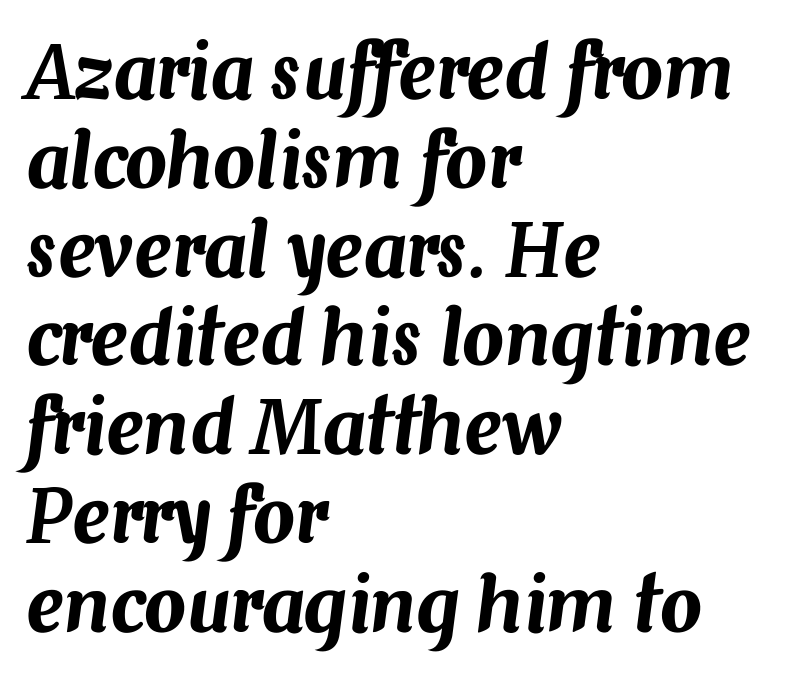
Inter-character spacing is left at the font's built-in metrics. Clear beneath every line of the passage. The typesetter chose a ragged-right arrangement here. There's an unmistakable incline to the writing here. Think of a printed novel: that variable character pitch is what you see here.
